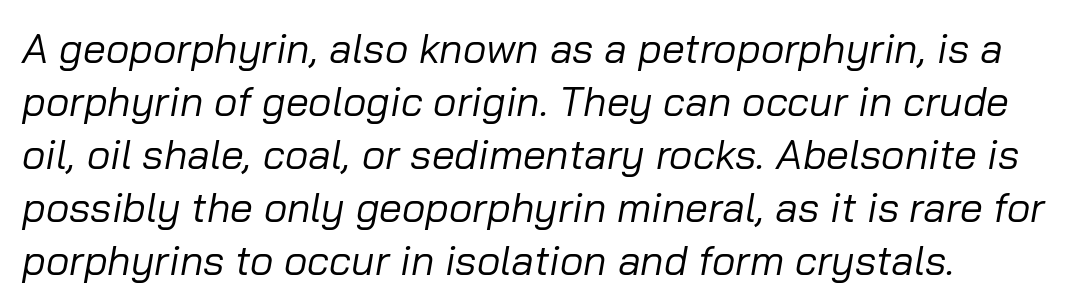
Honestly, the row spacing looks completely unremarkable. The area under the type is left untouched. Is the stroke heavy? The answer is a plain regular-or-lighter. Proportional: the letters do not fall into vertical columns.
